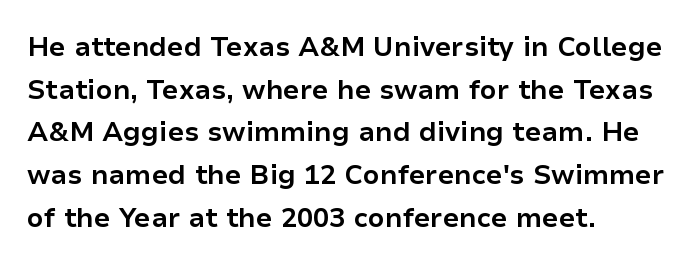
Q: Is the text bold? A: Yes.
Q: Is the text italic (slanted)? A: No, it is upright.
Q: Is the text underlined? A: No.
Q: How is the paragraph aligned? A: Left-aligned.
Q: Is the spacing between letters normal or unusually wide? A: Normal.
Q: Is the spacing between lines tight, normal or loose? A: Normal.
